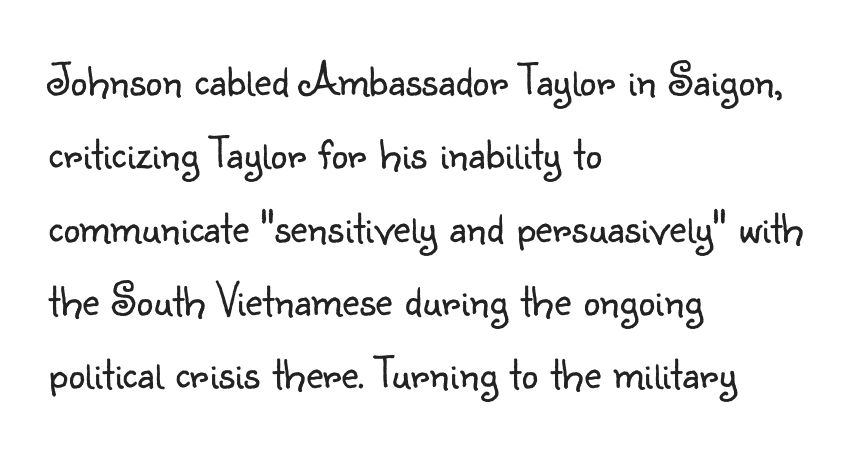
{"serif": "no", "italic": "no", "bold": "no", "weight": "light", "width": "normal", "stroke_contrast": "low", "x_height": "small", "monospaced": "no", "underline": "no", "align": "left", "line_spacing": "normal", "line_spacing_ratio": 1.56, "letter_spacing": "normal", "letter_spacing_em": 0.0, "glyph_px": 47}
